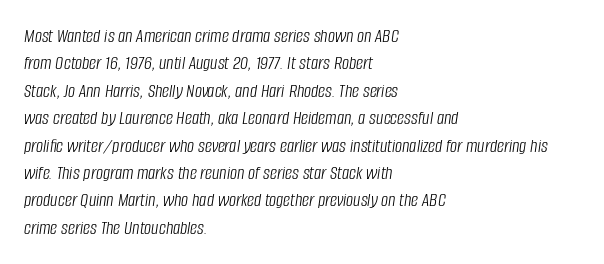
All the whitespace from short lines collects on the right. Type without underlining. In terms of leading, this rendering sits right in the middle. Emphasis-style slanted type is in use. Tracking here is standard; glyphs follow each other at the usual distance.
